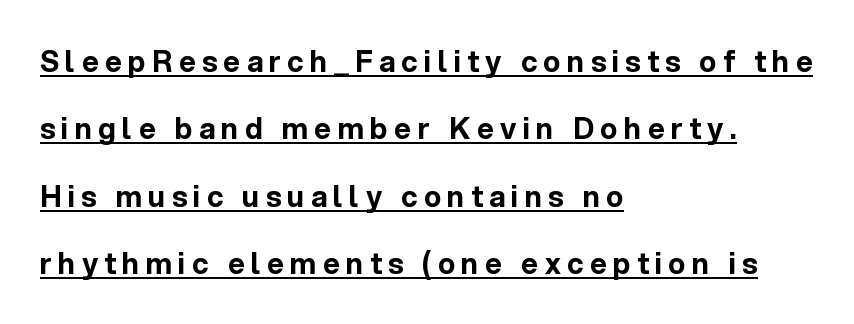
Q: Is the text bold? A: Yes.
Q: Is the text italic (slanted)? A: No, it is upright.
Q: Is the typeface a serif or a sans-serif typeface? A: Sans-serif.
Q: Is the text underlined? A: Yes.
Q: How is the paragraph aligned? A: Left-aligned.
Q: Is the spacing between letters normal or unusually wide? A: Unusually wide.
Q: Is the spacing between lines tight, normal or loose? A: Loose.
Q: Width (condensed, normal, or wide)? A: Normal.
Q: x-height? A: Medium.
Q: Monospaced? A: No.
